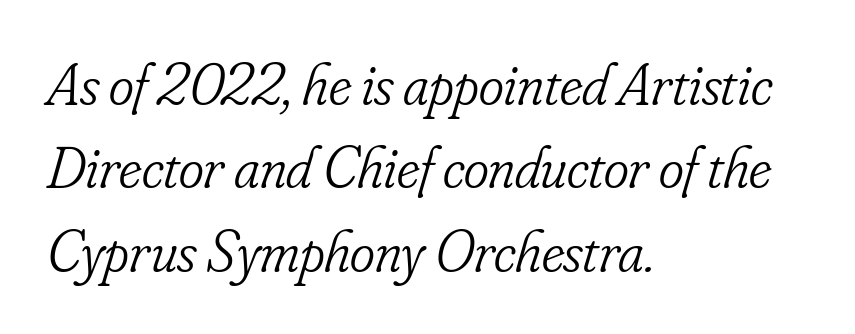
{"serif": "yes", "italic": "yes", "lean": "right", "slant_degrees": 16, "bold": "no", "weight": "light", "width": "condensed", "stroke_contrast": "low", "x_height": "small", "monospaced": "no", "underline": "no", "align": "left", "line_spacing": "normal", "line_spacing_ratio": 1.39, "letter_spacing": "normal", "letter_spacing_em": 0.0, "glyph_px": 60}
